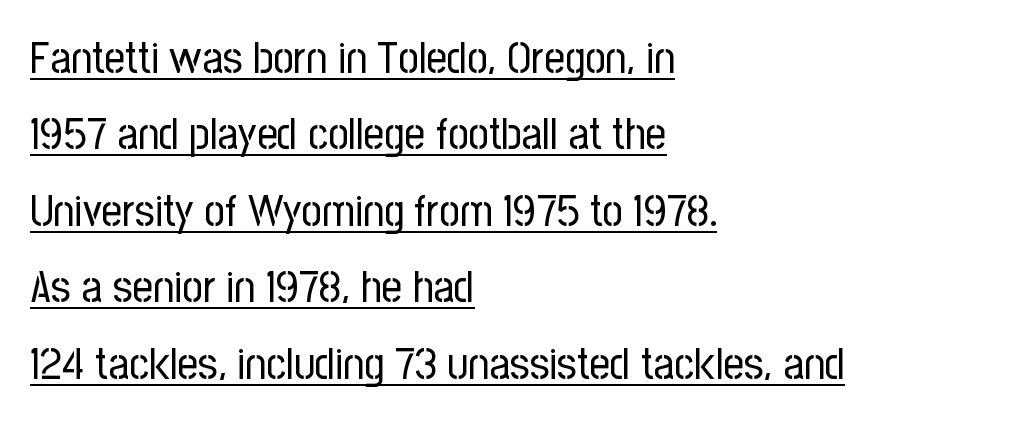
The vertical gap from one line to the next is medium. Leftover space on each line is placed entirely after the last word. These lines are rendered in a variable-pitch font. Tall strokes in this sample are plumb rather than angled.
